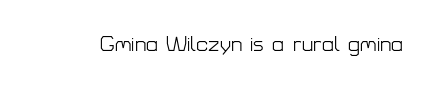
Q: Is the text bold? A: No.
Q: Is the text italic (slanted)? A: No, it is upright.
Q: Is the text underlined? A: No.
Q: Is the spacing between letters normal or unusually wide? A: Normal.
